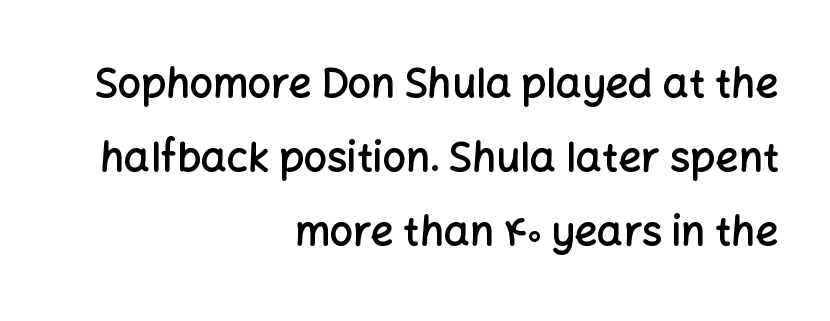
Beneath every word, the page is bare. These lines are rendered in a variable-pitch font. These lines stack with their right ends in a neat column. Short note: letters normally spaced. Set as a demibold, roughly 600 on the weight scale. This is the regular roman posture of the typeface.
